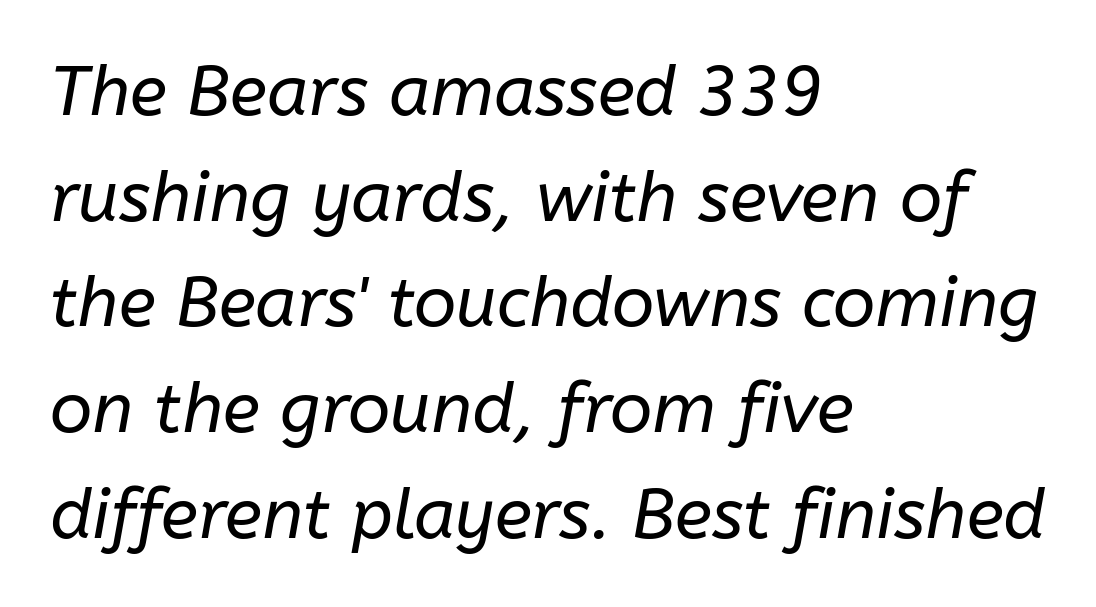
Decoration check: the copy has no underline. Ink coverage per letter is moderate at most. Looks like regular typesetting: each glyph gets only the width it needs. Normally led — the rows are evenly, conventionally spaced. Is the letter spacing exaggerated? No — it looks like the ordinary default.
